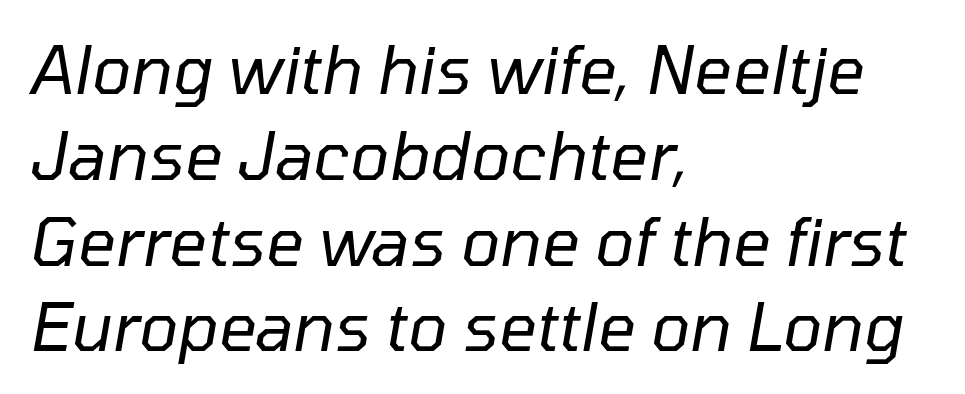
This rendering features lettering with no underline. Does the copy run flush right? No — it runs flush left. Nobody touched the tracking dial on this one. The vertical gap from one line to the next is medium.
